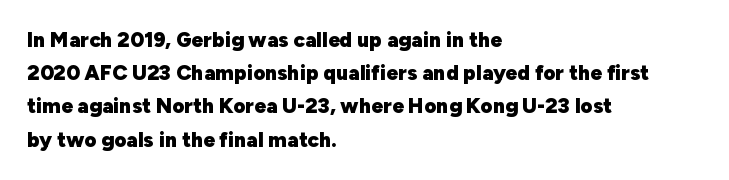
{"italic": "no", "bold": "yes", "underline": "no", "align": "left", "line_spacing": "normal", "line_spacing_ratio": 1.58, "letter_spacing": "normal", "letter_spacing_em": 0.0, "glyph_px": 21}
